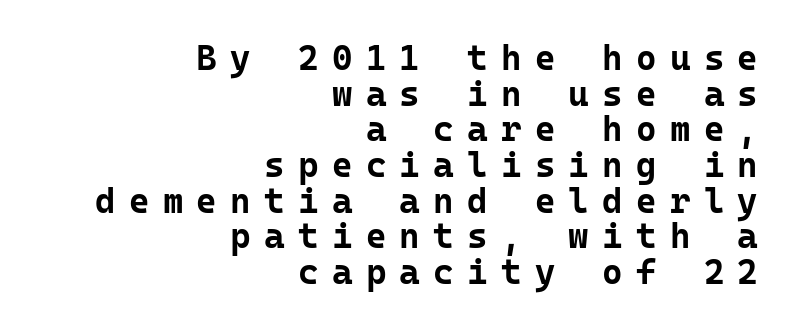
The image shows 35 px bold sans-serif type, upright, monospaced; set right-aligned, tight line spacing (1.02x), unusually wide letter spacing (+0.38 em), not underlined; low stroke contrast and a medium x-height.
